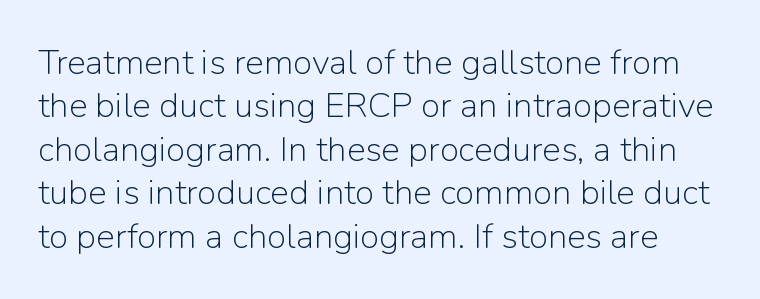
The type family on display is of the sans-serif kind. Each letter keeps its own natural width here, so spacing adapts to shape. A light-to-regular cut is what we see here. This rendering features lettering with no underline. The letters sit at their default tracking, neither squeezed nor spread.
